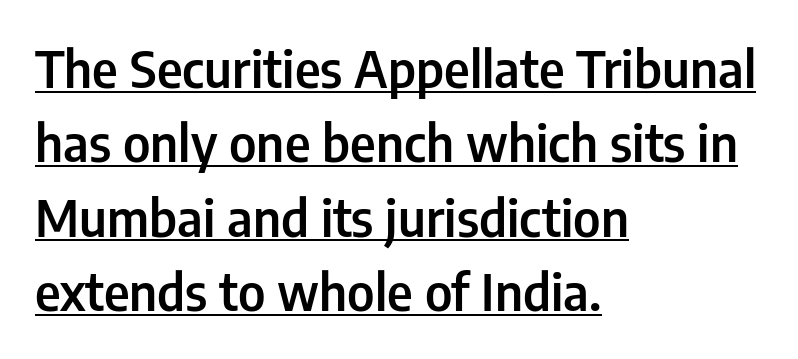
Spacing verdict: proportional, widths tailored to each character. In terms of posture, this sample is upright. Where is the straight margin? On the left. Are there feet on the stems? There aren't — it's a sans. A fair bit of extra ink — the face is semibold, not bold. Look at the tracking — it's just the regular setting, nothing added.
